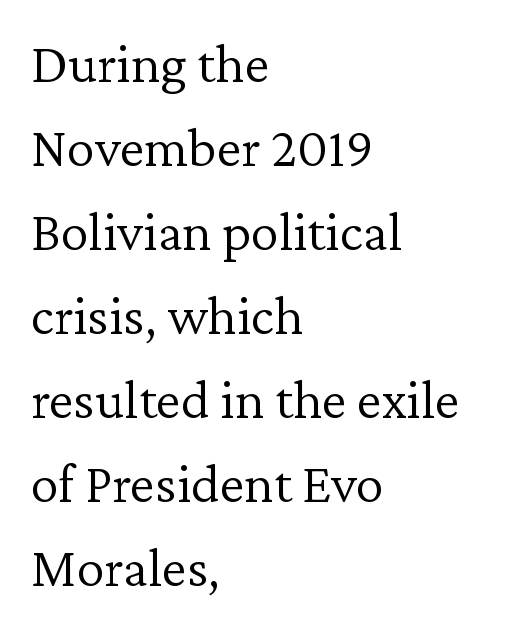
{"serif": "yes", "italic": "no", "bold": "no", "weight": "light", "width": "normal", "stroke_contrast": "low", "x_height": "medium", "monospaced": "no", "underline": "no", "align": "left", "line_spacing": "normal", "line_spacing_ratio": 1.5, "letter_spacing": "normal", "letter_spacing_em": 0.0, "glyph_px": 56}
